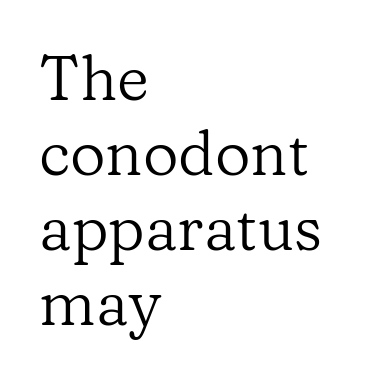
The image shows 62 px regular-weight serif type, upright; set left-aligned, line spacing 1.21x, normal letter spacing, not underlined; low stroke contrast and a medium x-height.
